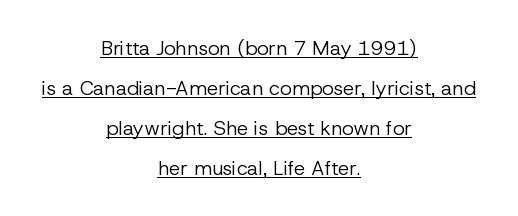
The image shows 20 px text type, upright; set centered, loose line spacing (2.0x), normal letter spacing, underlined.
